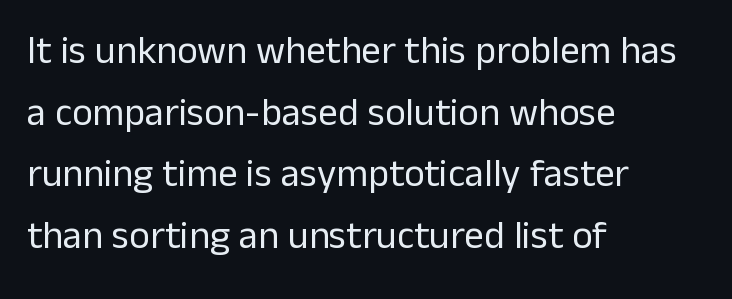
No letter is thick-stroked: the sample isn't bold. A bare baseline throughout the passage. Every stem runs plumb, perpendicular to the baseline. This is sans-serif lettering, the kind often seen on screens and signage. Evenly set lines give the paragraph a standard silhouette. Caption: standard tracking, unaltered.
